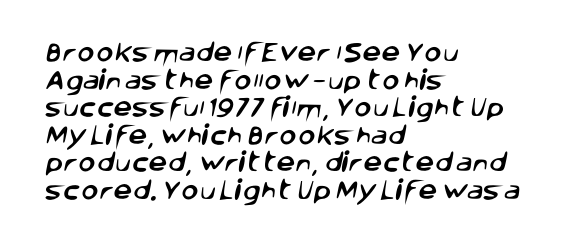
{"underline": "no", "align": "left", "line_spacing": "normal", "line_spacing_ratio": 1.31, "letter_spacing": "normal", "letter_spacing_em": 0.0, "glyph_px": 21}
